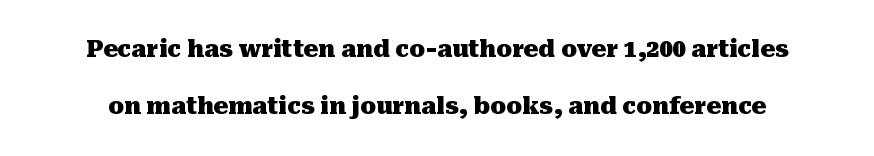
The image shows 23 px bold type, upright; set loose line spacing (2.49x), normal letter spacing, not underlined.
